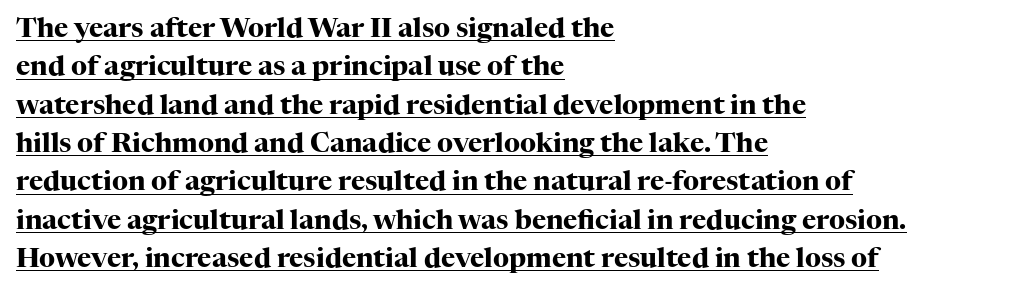
Q: Is the text bold? A: Yes.
Q: Is the text italic (slanted)? A: No, it is upright.
Q: Is the text underlined? A: Yes.
Q: How is the paragraph aligned? A: Left-aligned.
Q: Is the spacing between letters normal or unusually wide? A: Normal.
Q: Is the spacing between lines tight, normal or loose? A: Normal.
